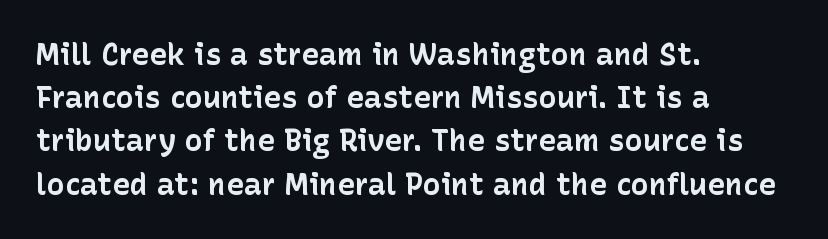
{"serif": "no", "italic": "no", "bold": "yes", "weight": "bold", "width": "normal", "stroke_contrast": "low", "x_height": "medium", "monospaced": "no", "underline": "no", "align": "left", "line_spacing": "normal", "line_spacing_ratio": 1.44, "letter_spacing": "normal", "letter_spacing_em": 0.0, "glyph_px": 30}
